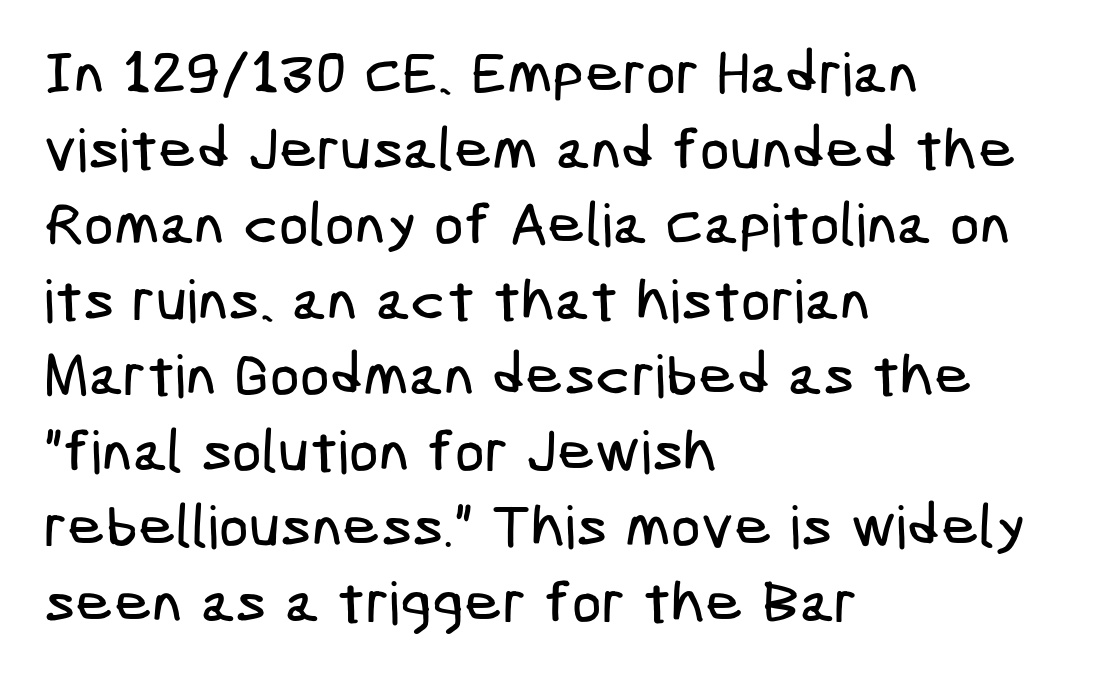
Q: Is the typeface a serif or a sans-serif typeface? A: Sans-serif.
Q: Is the text underlined? A: No.
Q: How is the paragraph aligned? A: Left-aligned.
Q: Is the spacing between letters normal or unusually wide? A: Normal.
Q: Is the spacing between lines tight, normal or loose? A: Normal.
Q: Width (condensed, normal, or wide)? A: Condensed.
Q: Stroke contrast? A: Low.
Q: x-height? A: Medium.
